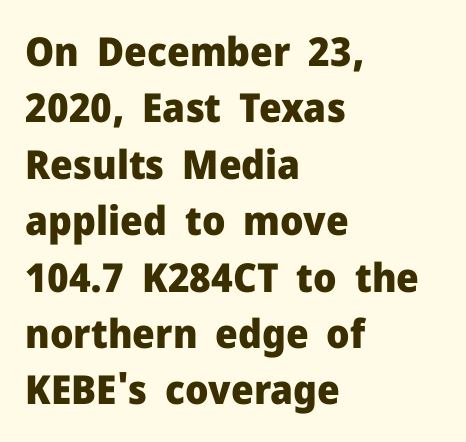
The image shows 40 px heavy sans-serif type, upright; set left-aligned, normal line spacing (1.41x), normal letter spacing, not underlined; low stroke contrast and a medium x-height.
